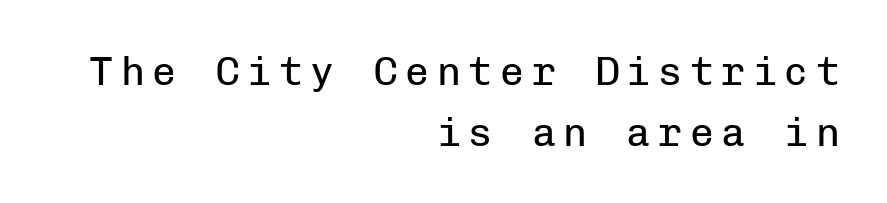
Q: Is the text bold? A: No.
Q: Is the text italic (slanted)? A: No, it is upright.
Q: Is the typeface a serif or a sans-serif typeface? A: Sans-serif.
Q: Is the text underlined? A: No.
Q: How is the paragraph aligned? A: Right-aligned.
Q: Is the spacing between lines tight, normal or loose? A: Normal.
Q: Width (condensed, normal, or wide)? A: Normal.
Q: Stroke contrast? A: Low.
Q: x-height? A: Medium.
Q: Monospaced? A: Yes.
